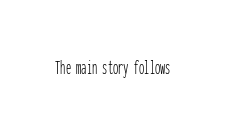
{"italic": "no", "bold": "no", "underline": "no", "letter_spacing": "normal", "letter_spacing_em": 0.0, "glyph_px": 21}
